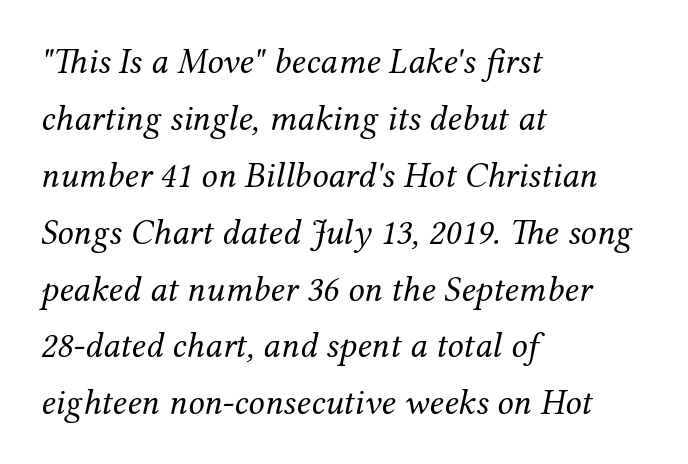
{"serif": "yes", "italic": "yes", "lean": "right", "slant_degrees": 12, "bold": "no", "weight": "regular", "width": "normal", "stroke_contrast": "medium", "x_height": "medium", "monospaced": "no", "underline": "no", "align": "left", "line_spacing": "normal", "line_spacing_ratio": 1.58, "letter_spacing": "normal", "letter_spacing_em": 0.0, "glyph_px": 36}
